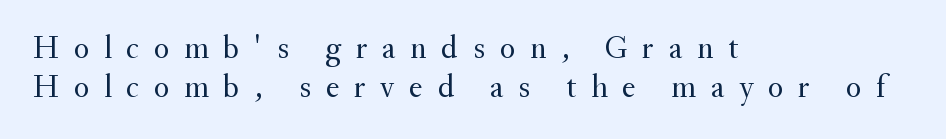
The image shows 32 px regular-weight serif type, upright; set left-aligned, line spacing 1.23x, unusually wide letter spacing (+0.46 em), not underlined; medium stroke contrast and a small x-height.
